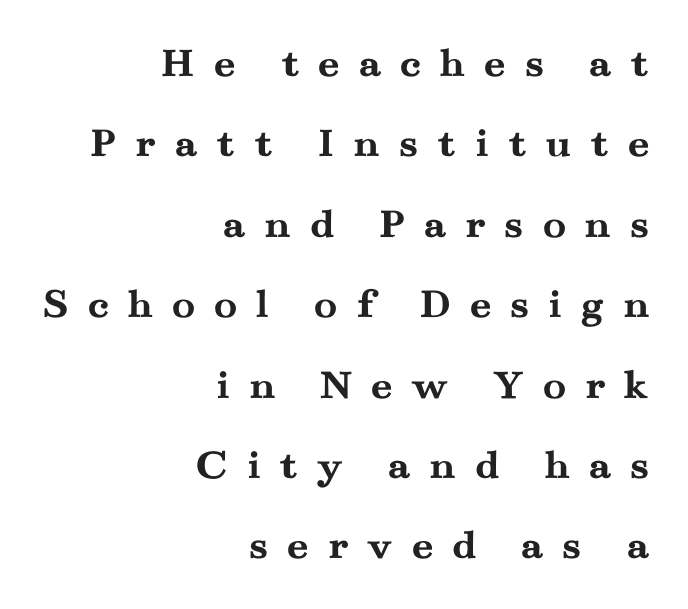
Q: Is the text bold? A: Yes.
Q: Is the text italic (slanted)? A: No, it is upright.
Q: Is the typeface a serif or a sans-serif typeface? A: Serif.
Q: Is the text underlined? A: No.
Q: How is the paragraph aligned? A: Right-aligned.
Q: Is the spacing between letters normal or unusually wide? A: Unusually wide.
Q: Width (condensed, normal, or wide)? A: Wide.
Q: Stroke contrast? A: Medium.
Q: x-height? A: Small.
Q: Monospaced? A: No.
